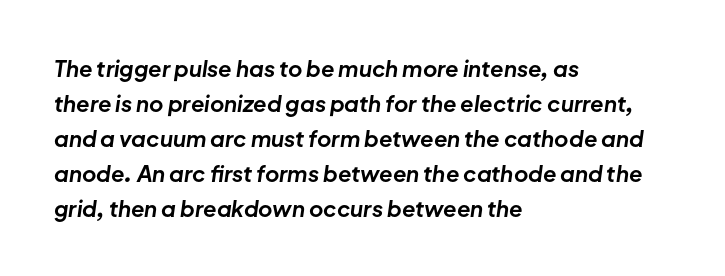
Heavy, bold letterforms. Successive baselines arrive at the customary interval. There's an unmistakable incline to the writing here. This rendering features lettering with no underline.
